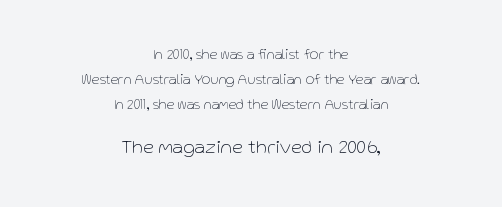
The image shows 20 px text type, upright; set centered, line spacing 1.78x, normal letter spacing, not underlined; the second (bottom) block is 1.43x larger.
